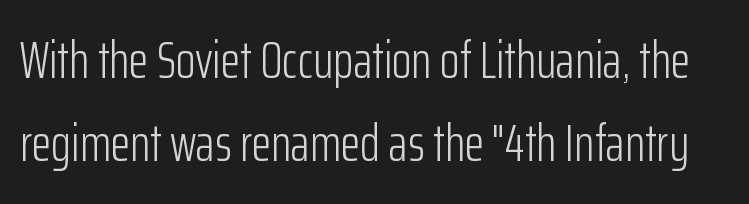
The image shows 51 px light, condensed sans-serif type, upright; set normal line spacing (1.62x), normal letter spacing, not underlined; low stroke contrast and a medium x-height.
